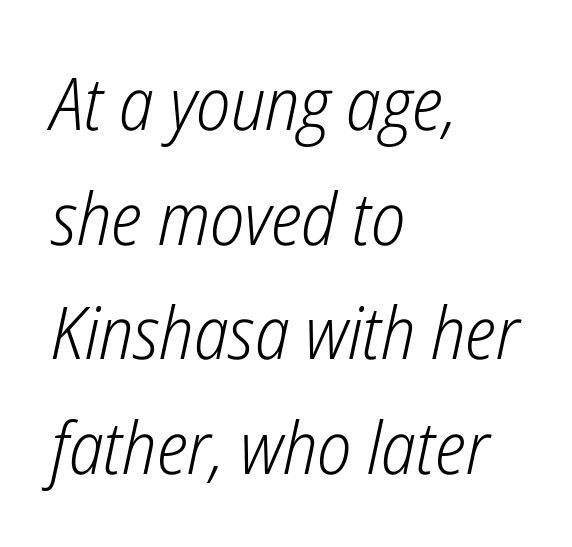
Q: Is the text bold? A: No.
Q: Is the text italic (slanted)? A: Yes, it leans right by about 12 degrees.
Q: Is the text underlined? A: No.
Q: How is the paragraph aligned? A: Left-aligned.
Q: Is the spacing between letters normal or unusually wide? A: Normal.
Q: Is the spacing between lines tight, normal or loose? A: Normal.
Q: Width (condensed, normal, or wide)? A: Condensed.
Q: Stroke contrast? A: Low.
Q: x-height? A: Medium.
Q: Monospaced? A: No.
